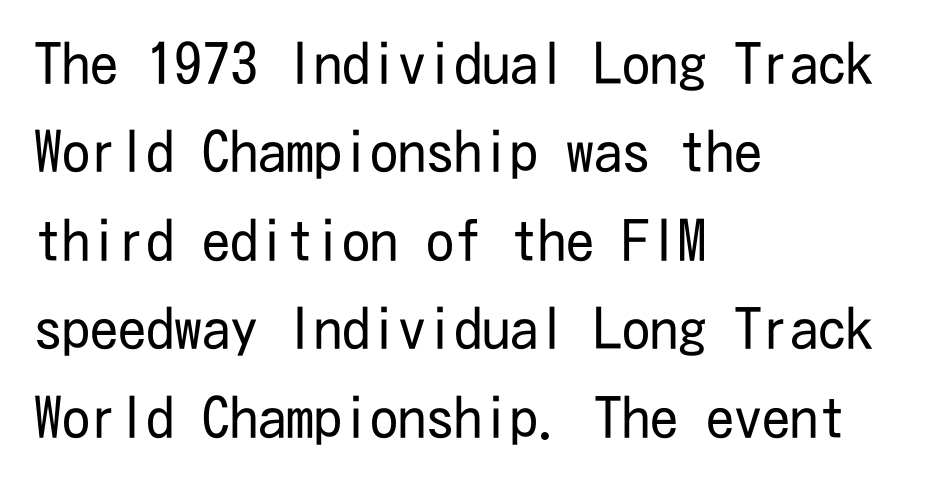
Caption: face not bold, strokes unweighted. Where is the straight margin? On the left. Regarding serifs, this sample does without them. Short note: letters normally spaced.
